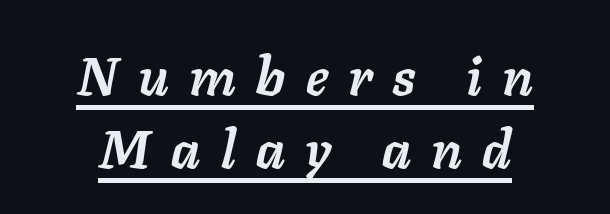
The image shows 53 px semibold type, italic (leaning right); set centered, normal line spacing (1.37x), unusually wide letter spacing (+0.38 em), underlined; low stroke contrast and a medium x-height.
